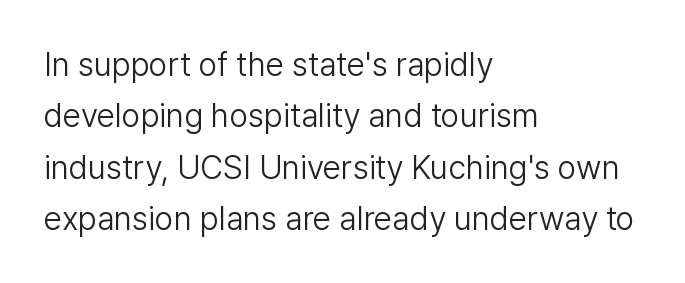
Q: Is the text bold? A: No.
Q: Is the text italic (slanted)? A: No, it is upright.
Q: Is the typeface a serif or a sans-serif typeface? A: Sans-serif.
Q: Is the text underlined? A: No.
Q: How is the paragraph aligned? A: Left-aligned.
Q: Is the spacing between letters normal or unusually wide? A: Normal.
Q: Is the spacing between lines tight, normal or loose? A: Normal.
Q: Width (condensed, normal, or wide)? A: Normal.
Q: Stroke contrast? A: Low.
Q: x-height? A: Medium.
Q: Monospaced? A: No.
